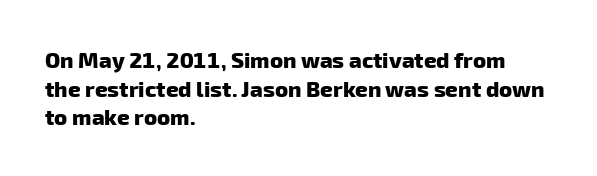
Rule under the text: the space is simply empty. Compared with typical paragraphs, the rows here are spaced about the same. Typographic density is high because the face is bold. This sample is left-justified, so line endings fall wherever the words run out.
